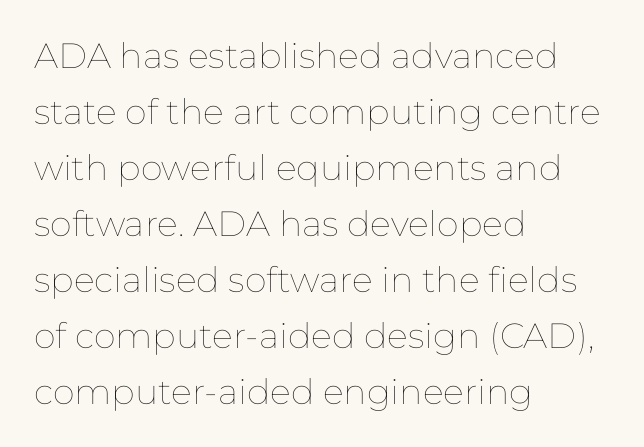
The image shows 35 px thin type, upright; set left-aligned, normal line spacing (1.6x), normal letter spacing, not underlined; low stroke contrast and a medium x-height.
